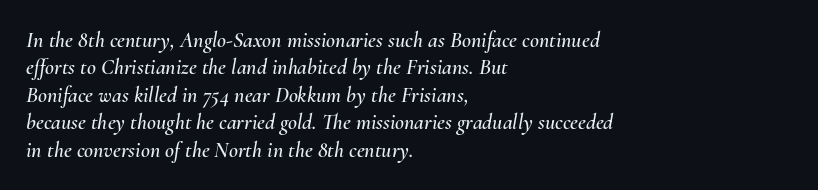
{"italic": "yes", "lean": "right", "slant_degrees": 10, "underline": "no", "align": "left", "line_spacing": "normal", "line_spacing_ratio": 1.25, "letter_spacing": "normal", "letter_spacing_em": 0.0, "glyph_px": 22}
